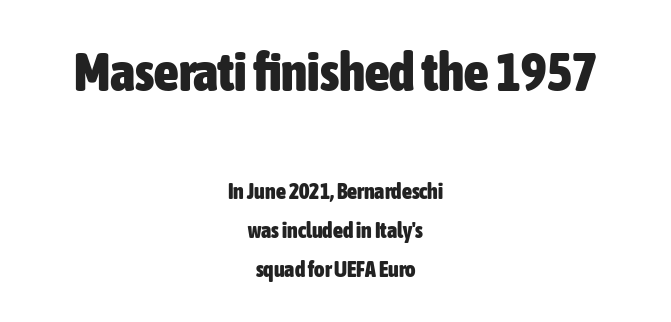
The image shows 54 px heavy, condensed sans-serif type, upright; set centered, line spacing 1.76x, normal letter spacing, not underlined; the first (top) block is 2.45x larger; low stroke contrast and a medium x-height.
